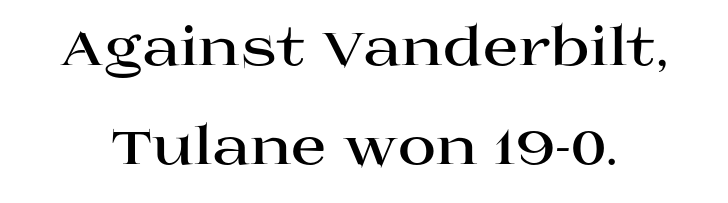
Q: Is the text bold? A: Yes.
Q: Is the text italic (slanted)? A: No, it is upright.
Q: Is the typeface a serif or a sans-serif typeface? A: Serif.
Q: Is the text underlined? A: No.
Q: Is the spacing between letters normal or unusually wide? A: Normal.
Q: Width (condensed, normal, or wide)? A: Wide.
Q: Stroke contrast? A: High.
Q: x-height? A: Large.
Q: Monospaced? A: No.
